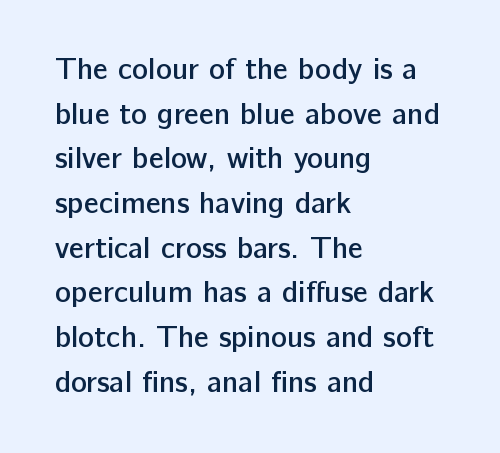
On the weight axis this lands at semibold, roughly 600. This sample keeps an unexceptional amount of space between lines. You could not count columns in this text — the font is proportionally spaced. Words float on clear page, feet unadorned.
